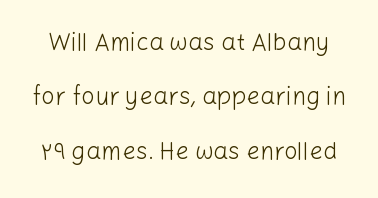
Q: Is the text bold? A: No.
Q: Is the text italic (slanted)? A: No, it is upright.
Q: Is the text underlined? A: No.
Q: Is the spacing between letters normal or unusually wide? A: Normal.
Q: Is the spacing between lines tight, normal or loose? A: Loose.
